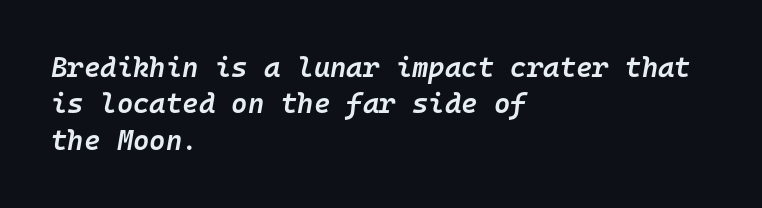
{"italic": "yes", "lean": "right", "slant_degrees": 10, "bold": "semi", "weight": "semibold", "width": "normal", "stroke_contrast": "low", "x_height": "medium", "monospaced": "yes", "underline": "no", "align": "left", "line_spacing": "normal", "line_spacing_ratio": 1.3, "letter_spacing": "normal", "letter_spacing_em": 0.0, "glyph_px": 28}
